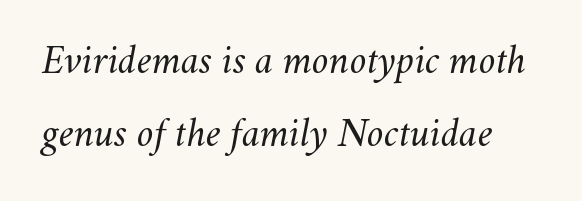
The image shows 42 px light type, italic (leaning right); set line spacing 1.75x, normal letter spacing, not underlined; medium stroke contrast and a small x-height.
